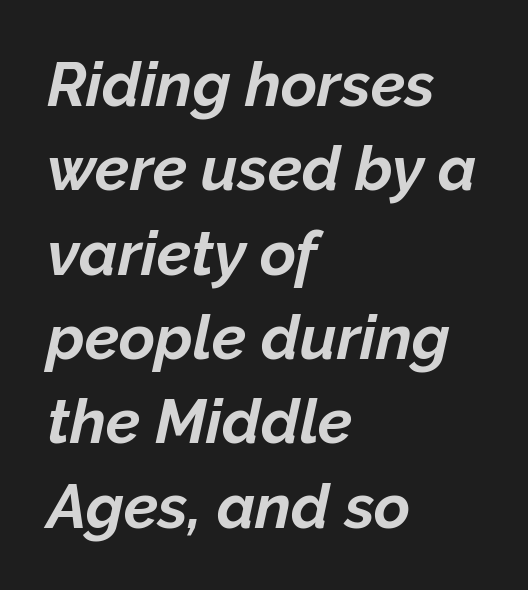
Layout note: lines flush left. Heavy, bold letterforms. Rows of type keep a routine distance in the vertical direction. Is this a fixed-width face? No — the glyphs have proportional, varying widths. Every character sits at an angle, as italics do.
